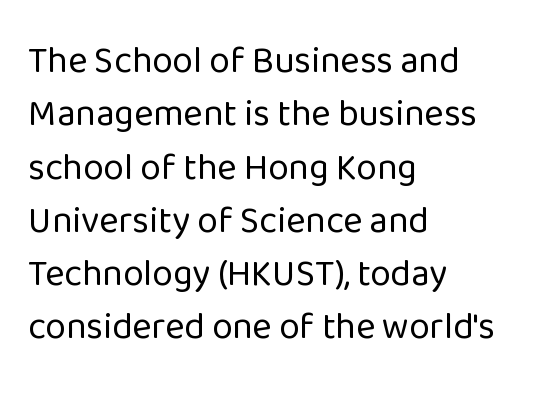
{"serif": "no", "italic": "no", "bold": "no", "weight": "regular", "width": "normal", "stroke_contrast": "low", "x_height": "medium", "monospaced": "no", "underline": "no", "align": "left", "line_spacing": "normal", "line_spacing_ratio": 1.44, "letter_spacing": "normal", "letter_spacing_em": 0.0, "glyph_px": 37}
